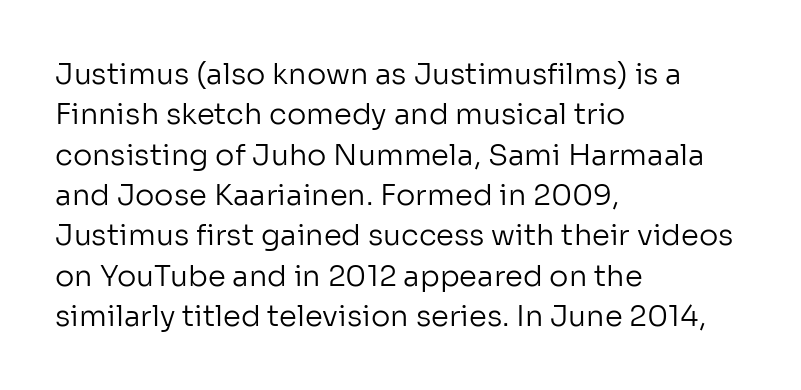
The type is set solid horizontally, with unmodified tracking. The axis of the letterforms is exactly vertical. The letters advance in unequal steps, a hallmark of proportional type. Stroke thickness stays within the range of a standard reading face or lighter. Quick note: interline space is typical.
